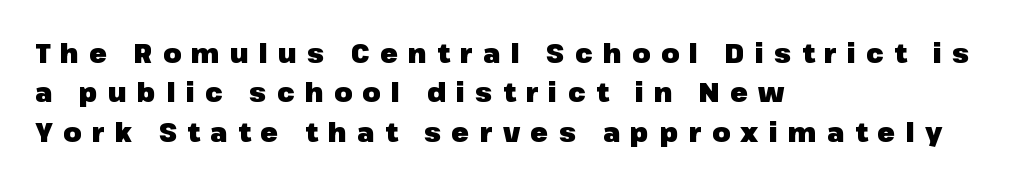
The image shows 26 px bold type, upright; set left-aligned, normal line spacing (1.51x), unusually wide letter spacing (+0.4 em), not underlined.
